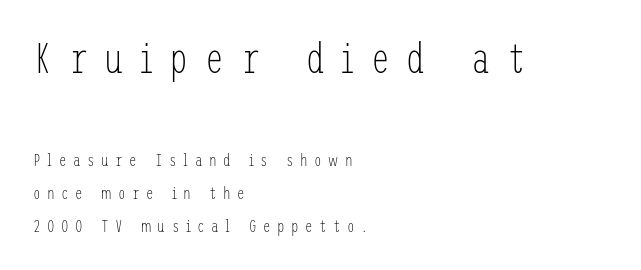
Q: Is the text bold? A: No.
Q: Is the text italic (slanted)? A: No, it is upright.
Q: Is the typeface a serif or a sans-serif typeface? A: Sans-serif.
Q: Is the text underlined? A: No.
Q: How is the paragraph aligned? A: Left-aligned.
Q: Is the spacing between letters normal or unusually wide? A: Unusually wide.
Q: Is the spacing between lines tight, normal or loose? A: Loose.
Q: Which block of text is set in a larger size, the first (top) or the second (bottom)? A: The first (top) one.
Q: Width (condensed, normal, or wide)? A: Condensed.
Q: Stroke contrast? A: Low.
Q: x-height? A: Medium.
